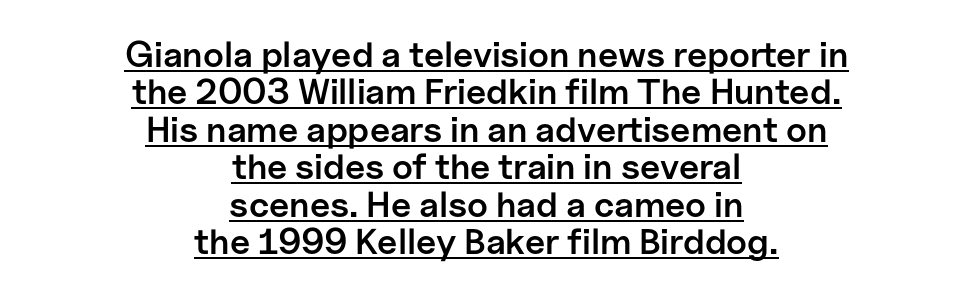
{"serif": "no", "italic": "no", "bold": "semi", "weight": "semibold", "width": "normal", "stroke_contrast": "low", "x_height": "medium", "monospaced": "no", "underline": "yes", "align": "center", "line_spacing": "tight", "line_spacing_ratio": 1.04, "letter_spacing": "normal", "letter_spacing_em": 0.0, "glyph_px": 36}
